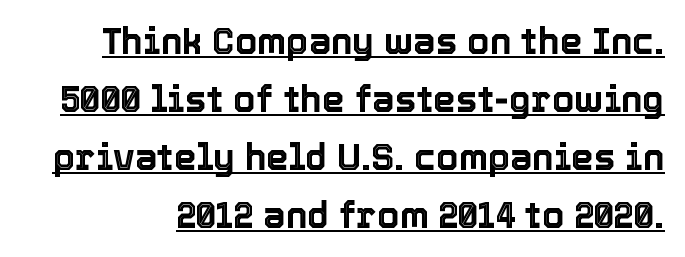
Q: Is the text italic (slanted)? A: No, it is upright.
Q: Is the text underlined? A: Yes.
Q: Is the spacing between letters normal or unusually wide? A: Normal.
Q: Is the spacing between lines tight, normal or loose? A: Normal.
Q: Width (condensed, normal, or wide)? A: Normal.
Q: x-height? A: Medium.
Q: Monospaced? A: No.
